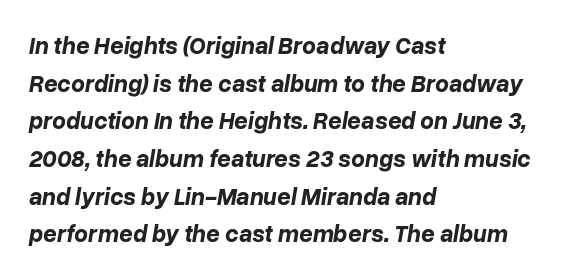
Nobody touched the tracking dial on this one. Only glyphs here, with clear space below each row. A typesetter would mark this as italic. As a designer I'd log this as weight 700, bold.
